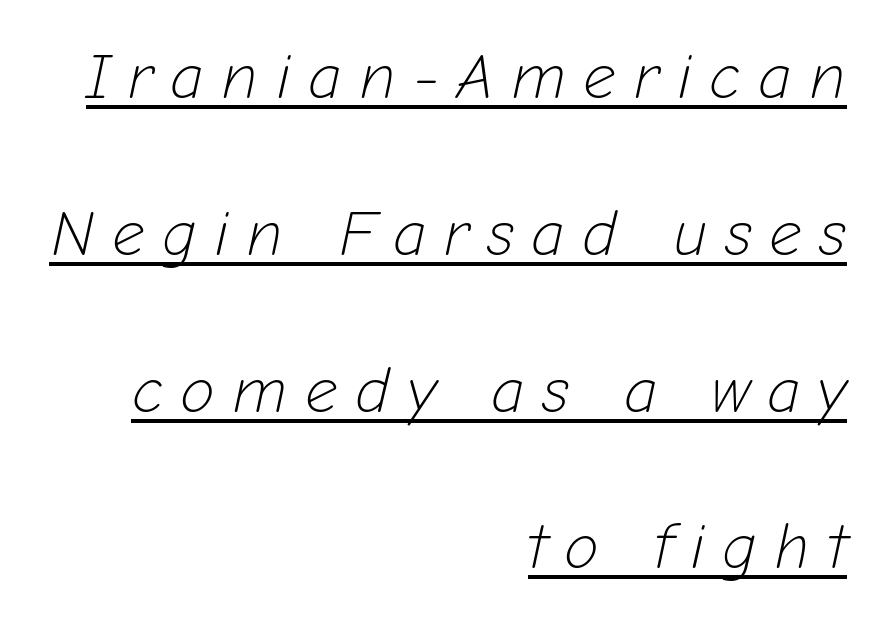
Typeset ragged left — the right edge is the straight one. There's an unmistakable incline to the writing here. The words here are underlined. The passage shown is not bold in any degree. Tracking value appears strongly positive — letters spread wide. These lines stand farther apart than default settings would place them.
